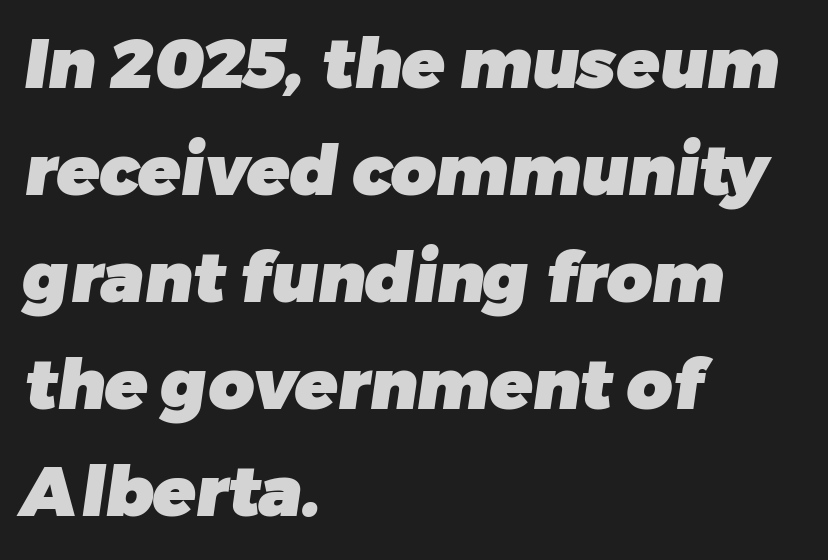
{"serif": "no", "bold": "yes", "weight": "heavy", "width": "normal", "stroke_contrast": "low", "x_height": "medium", "monospaced": "no", "underline": "no", "align": "left", "line_spacing": "normal", "line_spacing_ratio": 1.53, "letter_spacing": "normal", "letter_spacing_em": 0.0, "glyph_px": 70}
